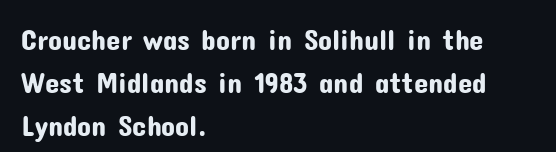
{"serif": "no", "italic": "no", "width": "normal", "stroke_contrast": "low", "x_height": "medium", "monospaced": "no", "underline": "no", "align": "left", "line_spacing": "normal", "line_spacing_ratio": 1.48, "letter_spacing": "normal", "letter_spacing_em": 0.0, "glyph_px": 29}
